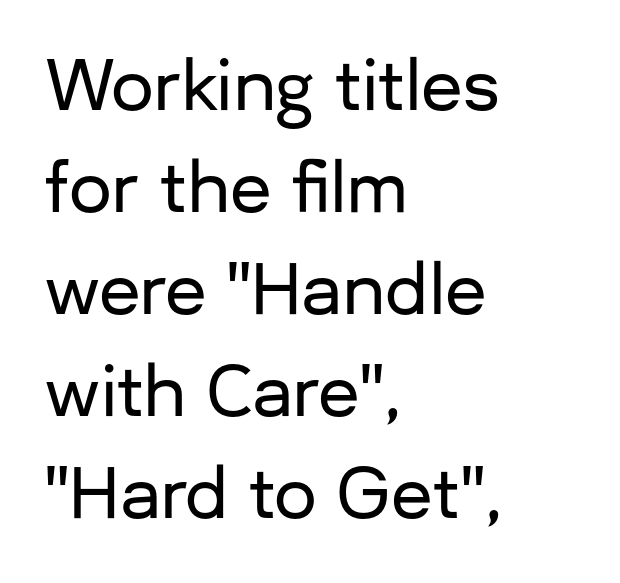
The image shows 68 px sans-serif type, upright; set left-aligned, normal line spacing (1.5x), normal letter spacing, not underlined; low stroke contrast and a medium x-height.
